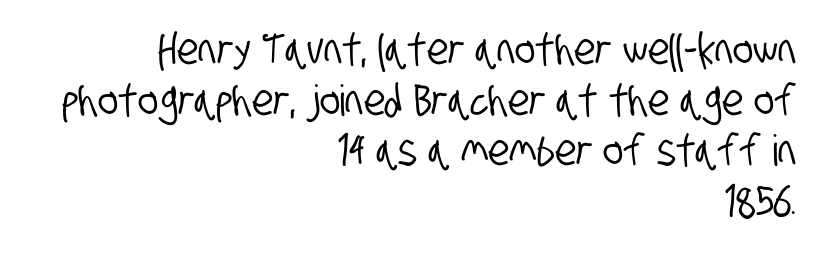
The passage is arranged like a letterhead date or caption credit — flush right. You could call the tracking neutral — neither tight nor loose. The specimen omits any rule beneath the text block's lines. Regarding serifs, this sample does without them. Looks like regular typesetting: each glyph gets only the width it needs.
